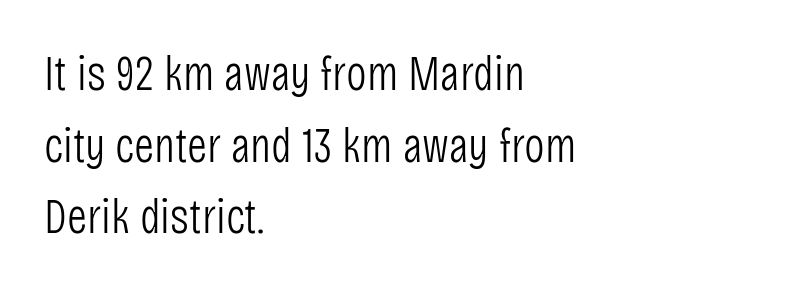
Style check: upright. Is this a heavy cut? Hardly; it is regular or lighter. Normally led — the rows are evenly, conventionally spaced. Each letter's strokes conclude bluntly, with no projecting serifs. This sample has the flowing, uneven cadence of proportional lettering. Nothing unusual about the tracking: characters are spaced as the font intends.
